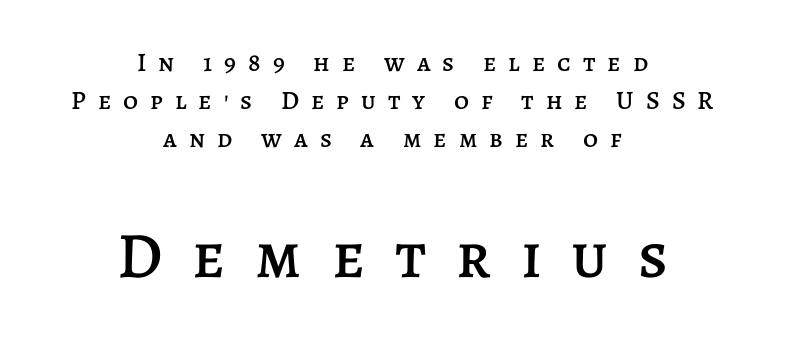
{"italic": "no", "width": "normal", "stroke_contrast": "low", "x_height": "large", "monospaced": "no", "underline": "no", "align": "center", "line_spacing": "normal", "line_spacing_ratio": 1.46, "letter_spacing": "wide", "letter_spacing_em": 0.46, "larger_block": "second", "size_ratio": 2.5, "glyph_px": 65}
